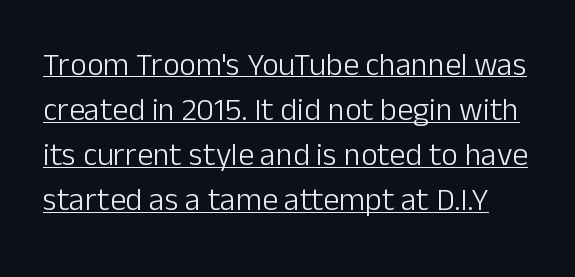
The image shows 32 px light sans-serif type, upright; set normal line spacing (1.41x), normal letter spacing, underlined; low stroke contrast and a medium x-height.
